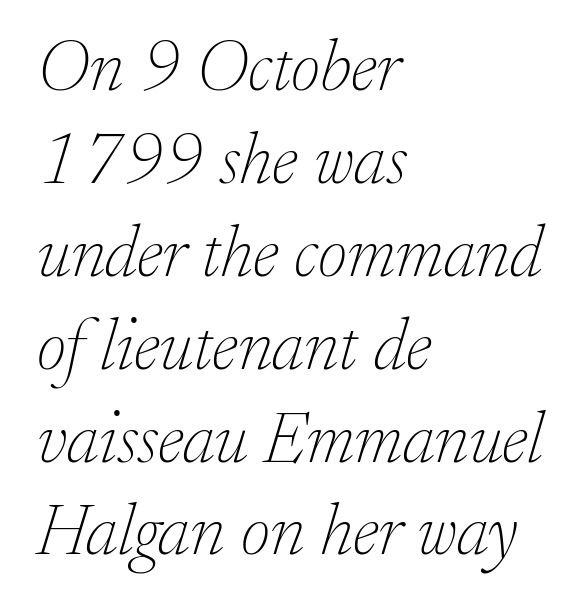
The image shows 72 px thin serif type, italic (leaning right); set left-aligned, normal line spacing (1.29x), normal letter spacing, not underlined; low stroke contrast and a small x-height.
